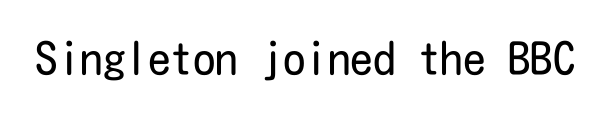
Ascenders rise straight up at ninety degrees. The zone under the glyphs is completely vacant. Weight: regular or lighter. You could call the tracking neutral — neither tight nor loose. Is this a sans? Yes — the strokes have no serifs.
